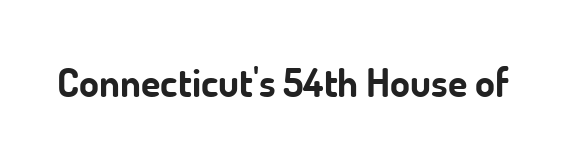
The letters advance in unequal steps, a hallmark of proportional type. The strokes are fattened all the way to bold. This is roman type, the default non-slanted kind. Are there feet on the stems? There aren't — it's a sans. Underline: absent. The face used here is rendered with its standard letterfit.
